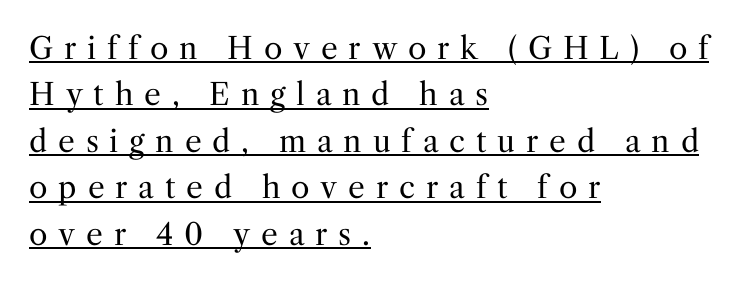
The image shows 30 px regular-weight serif type, upright; set left-aligned, normal line spacing (1.55x), unusually wide letter spacing (+0.36 em), underlined; medium stroke contrast and a medium x-height.
